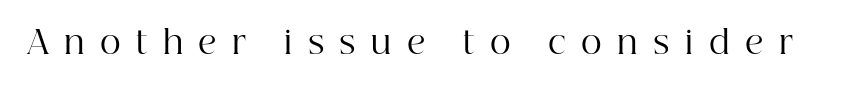
{"serif": "yes", "italic": "no", "bold": "no", "weight": "regular", "width": "normal", "stroke_contrast": "high", "x_height": "medium", "monospaced": "no", "underline": "no", "letter_spacing": "wide", "letter_spacing_em": 0.48, "glyph_px": 32}
